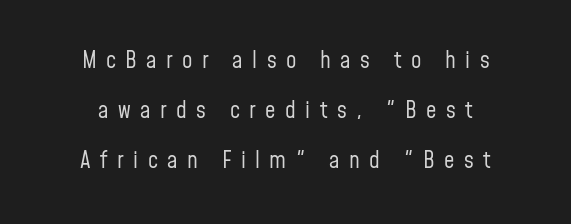
How would I describe the line gaps? Wide and relaxed. Weight class: somewhere from thin through regular. Every stem runs plumb, perpendicular to the baseline. The lines are quadded center. Plain, unruled lines of type.
